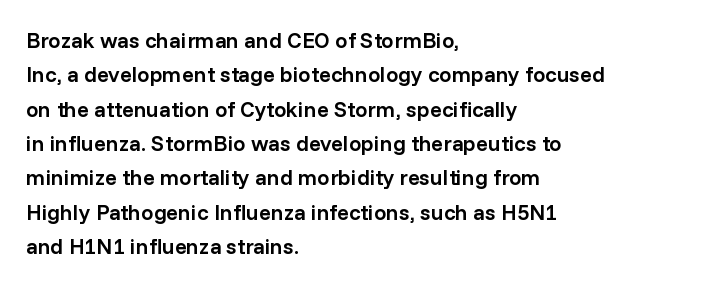
{"italic": "no", "bold": "semi", "underline": "no", "align": "left", "line_spacing": "normal", "line_spacing_ratio": 1.56, "letter_spacing": "normal", "letter_spacing_em": 0.0, "glyph_px": 22}
